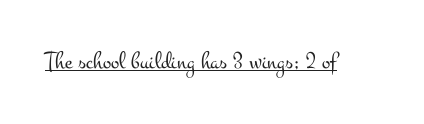
{"bold": "no", "underline": "yes", "letter_spacing": "normal", "letter_spacing_em": 0.0, "glyph_px": 25}
